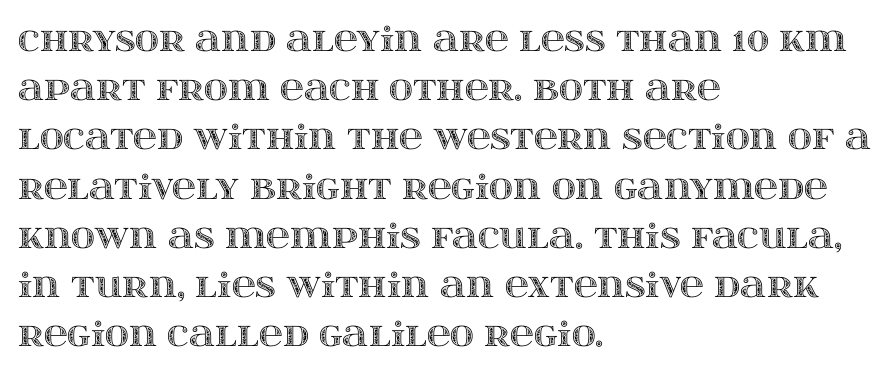
Caption: multi-line text, flush left, ragged right. Only glyphs here, with clear space below each row. Here the designer chose a conventional face with non-uniform glyph widths. The passage shown has conventional tracking throughout. Is there any slant? The stems are plumb. The rows are spaced the way most documents space them.
